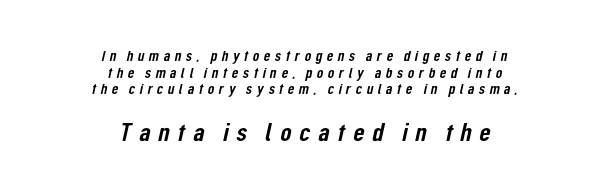
Q: Is the text underlined? A: No.
Q: How is the paragraph aligned? A: Centered.
Q: Is the spacing between letters normal or unusually wide? A: Unusually wide.
Q: Is the spacing between lines tight, normal or loose? A: Tight.
Q: Which block of text is set in a larger size, the first (top) or the second (bottom)? A: The second (bottom) one.
